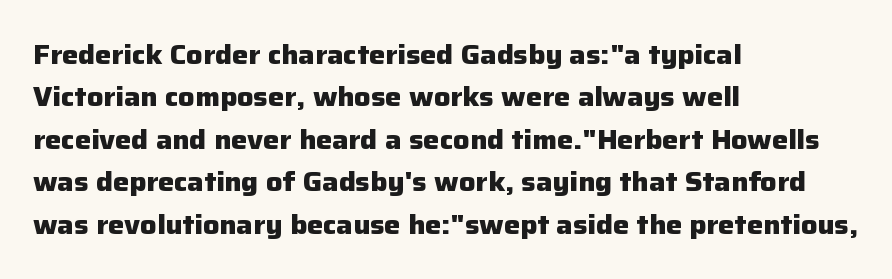
Q: Is the text bold? A: Yes.
Q: Is the text italic (slanted)? A: No, it is upright.
Q: Is the text underlined? A: No.
Q: How is the paragraph aligned? A: Left-aligned.
Q: Is the spacing between letters normal or unusually wide? A: Normal.
Q: Is the spacing between lines tight, normal or loose? A: Normal.
